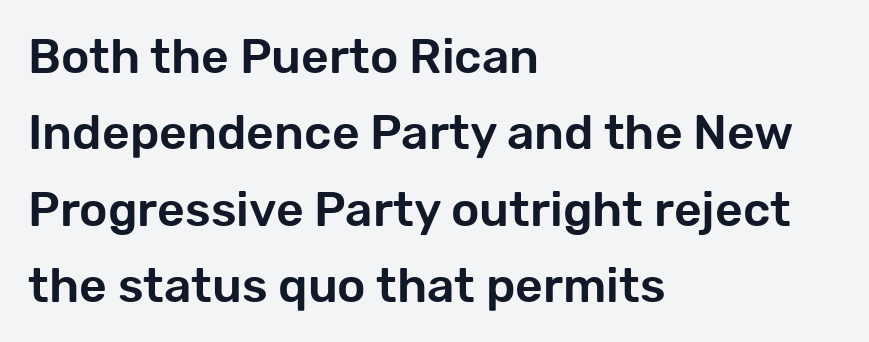
Each letter keeps its own natural width here, so spacing adapts to shape. Visually the block forms a straight wall on the left and a jagged coastline on the right. Examine the stroke ends and you'll find no serifs. Notice how the stems are strictly vertical — no italics here.
